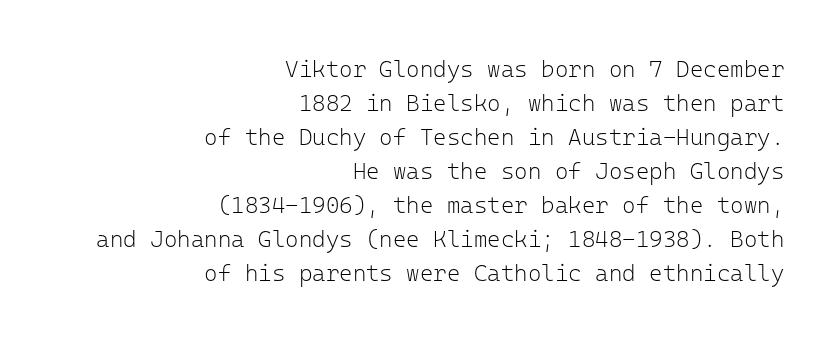
The ragged edge is on the left, which tells us the setting is flush right. Reading down the column, the eye jumps a familiar distance to each next line. Weight: not bold — regular or lighter. Each row of text sits above clean, open space. Each word holds together tightly as a unit, with standard inter-letter gaps.
